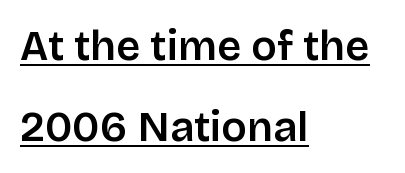
Leading is clearly above the norm, producing a sparse column. Semibold letterforms, between regular and bold. Character widths vary here, with narrow letters taking less room than wide ones. Default kerning and tracking; the words read as compact shapes. A rule runs beneath these lines of type.
